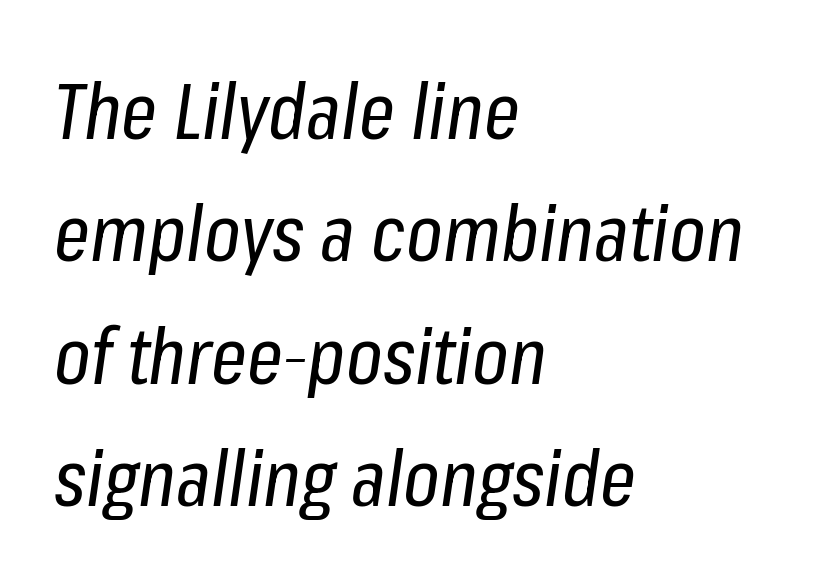
{"italic": "yes", "lean": "right", "slant_degrees": 8, "bold": "no", "weight": "regular", "width": "condensed", "stroke_contrast": "low", "x_height": "medium", "monospaced": "no", "underline": "no", "align": "left", "line_spacing": "normal", "line_spacing_ratio": 1.55, "letter_spacing": "normal", "letter_spacing_em": 0.0, "glyph_px": 79}
